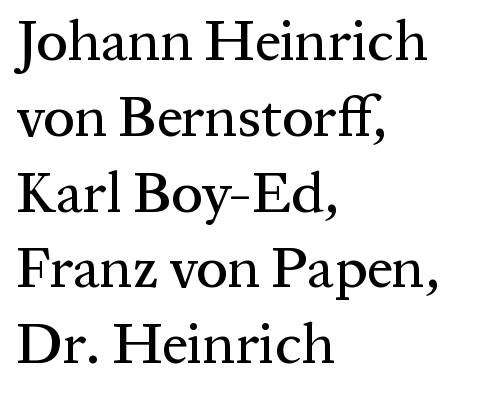
The image shows 57 px serif type, upright; set left-aligned, normal line spacing (1.33x), normal letter spacing, not underlined; medium stroke contrast and a medium x-height.
